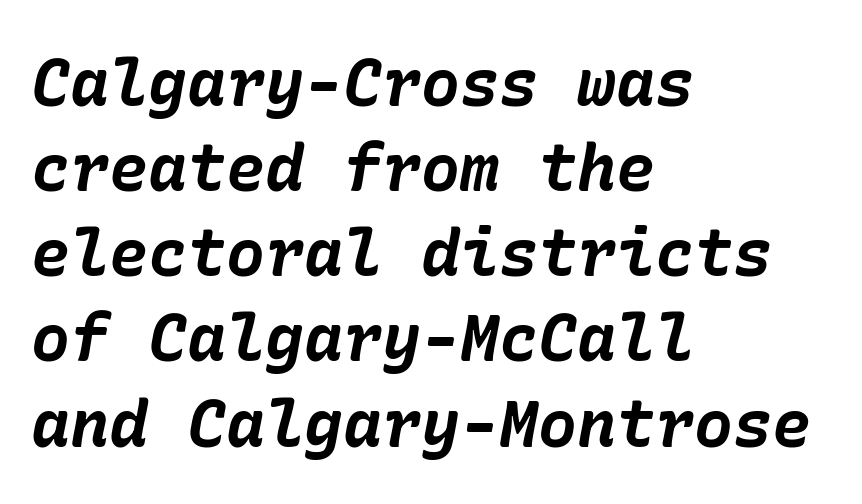
Q: Is the text bold? A: Yes.
Q: Is the text italic (slanted)? A: Yes, it leans right by about 10 degrees.
Q: Is the text underlined? A: No.
Q: How is the paragraph aligned? A: Left-aligned.
Q: Is the spacing between letters normal or unusually wide? A: Normal.
Q: Is the spacing between lines tight, normal or loose? A: Normal.
Q: Width (condensed, normal, or wide)? A: Normal.
Q: Stroke contrast? A: Low.
Q: x-height? A: Medium.
